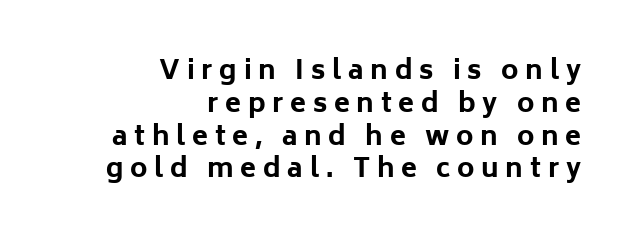
The image shows 26 px bold type, upright; set right-aligned, normal line spacing (1.26x), unusually wide letter spacing (+0.26 em), not underlined.
